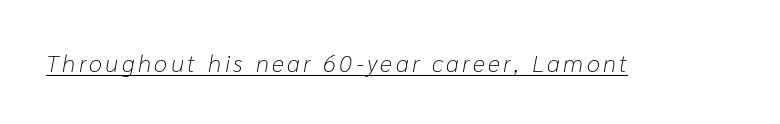
{"italic": "yes", "lean": "right", "slant_degrees": 10, "bold": "no", "underline": "yes", "glyph_px": 24}
